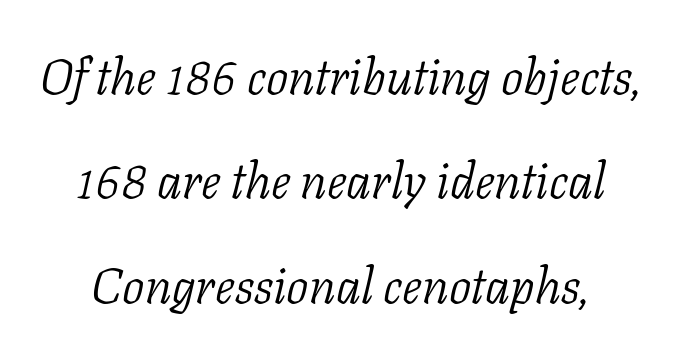
Q: Is the text bold? A: No.
Q: Is the text italic (slanted)? A: Yes, it leans right by about 11 degrees.
Q: Is the typeface a serif or a sans-serif typeface? A: Serif.
Q: Is the text underlined? A: No.
Q: Is the spacing between letters normal or unusually wide? A: Normal.
Q: Is the spacing between lines tight, normal or loose? A: Loose.
Q: Width (condensed, normal, or wide)? A: Normal.
Q: Stroke contrast? A: Low.
Q: x-height? A: Medium.
Q: Monospaced? A: No.
